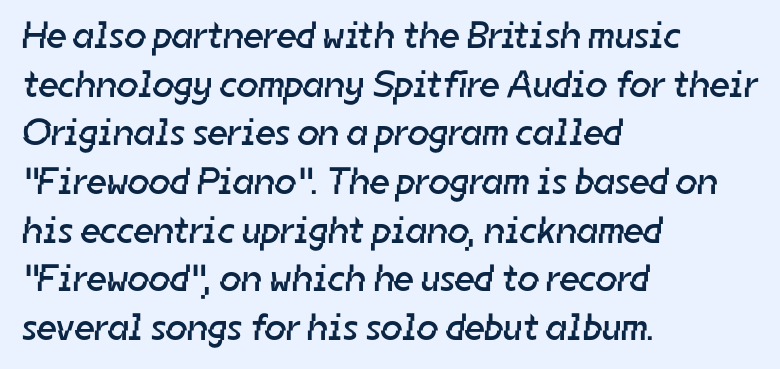
{"serif": "no", "bold": "no", "weight": "regular", "width": "normal", "stroke_contrast": "low", "x_height": "medium", "monospaced": "no", "underline": "no", "align": "left", "line_spacing": "normal", "line_spacing_ratio": 1.28, "letter_spacing": "normal", "letter_spacing_em": 0.0, "glyph_px": 38}
